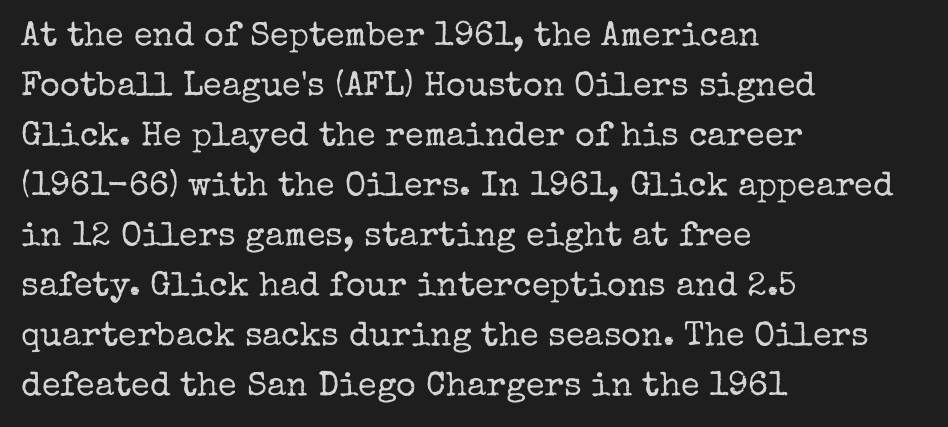
The image shows 34 px regular-weight serif type, upright; set left-aligned, normal line spacing (1.47x), normal letter spacing, not underlined; low stroke contrast and a medium x-height.
